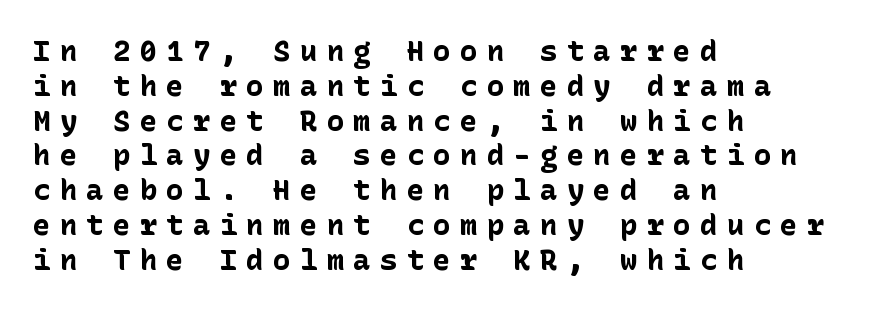
Q: Is the text bold? A: Yes.
Q: Is the text italic (slanted)? A: No, it is upright.
Q: Is the typeface a serif or a sans-serif typeface? A: Sans-serif.
Q: Is the text underlined? A: No.
Q: How is the paragraph aligned? A: Left-aligned.
Q: Is the spacing between letters normal or unusually wide? A: Unusually wide.
Q: Width (condensed, normal, or wide)? A: Normal.
Q: Stroke contrast? A: Low.
Q: x-height? A: Medium.
